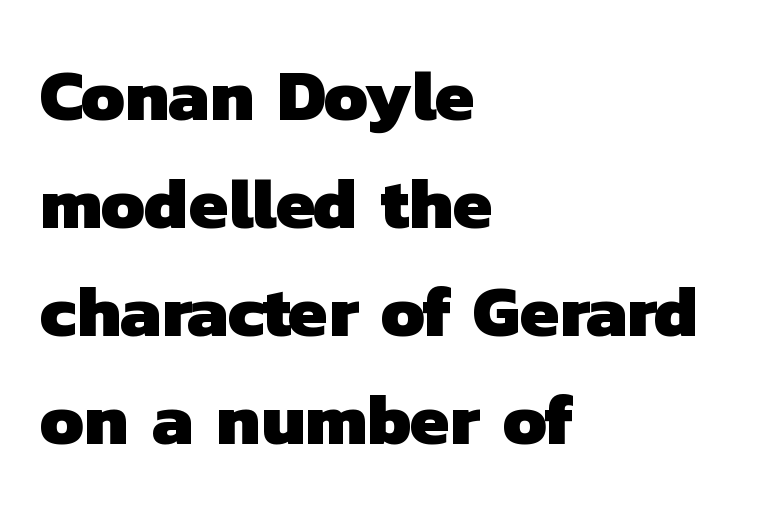
The image shows 72 px heavy sans-serif type; set left-aligned, normal line spacing (1.5x), normal letter spacing, not underlined; low stroke contrast and a medium x-height.
